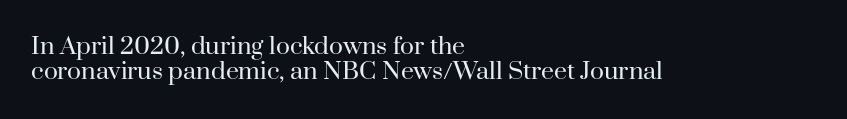
The paragraph has a hard left edge and a soft right edge. Check under the words: just untouched page. Leading is clearly below the norm, producing a dense column. A typesetter would mark this as roman, not italic. The typeface has the unassuming heft of standard copy or less.
